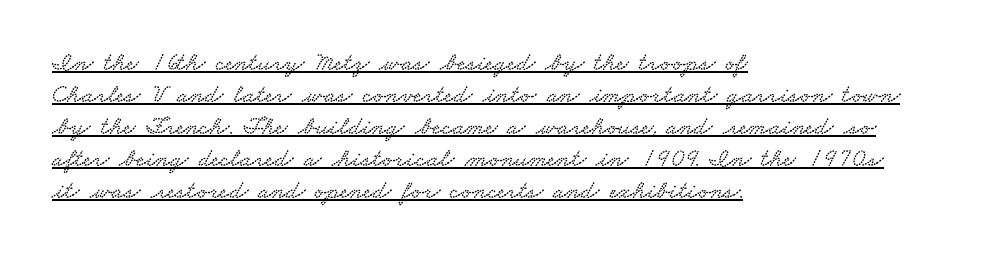
This rendering features underlined lettering. Leftover space on each line is placed entirely after the last word. You could call the tracking neutral — neither tight nor loose.
